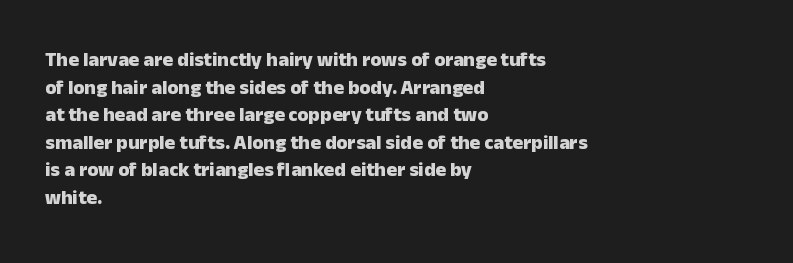
The image shows 20 px bold type, upright; set left-aligned, normal line spacing (1.38x), normal letter spacing, not underlined.
